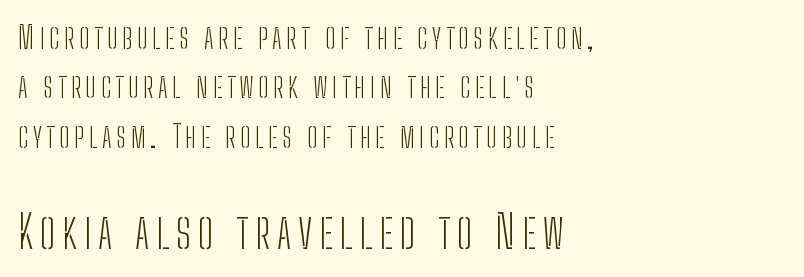
{"serif": "no", "italic": "no", "bold": "no", "weight": "light", "width": "condensed", "stroke_contrast": "low", "x_height": "medium", "monospaced": "no", "underline": "no", "align": "left", "line_spacing": "normal", "line_spacing_ratio": 1.59, "larger_block": "second", "size_ratio": 1.48, "glyph_px": 46}
